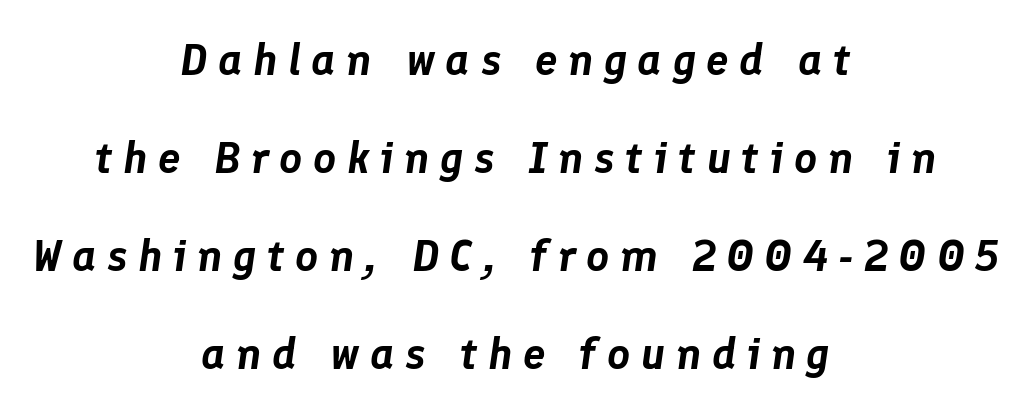
Plain, unruled lines of type. Note the varied advance widths — an 'i' is clearly narrower than an 'm'. The line texture is sparse and dotted thanks to wide tracking. Italic? Definitely — the glyphs are oblique. The lines are spread far apart with generous leading.
